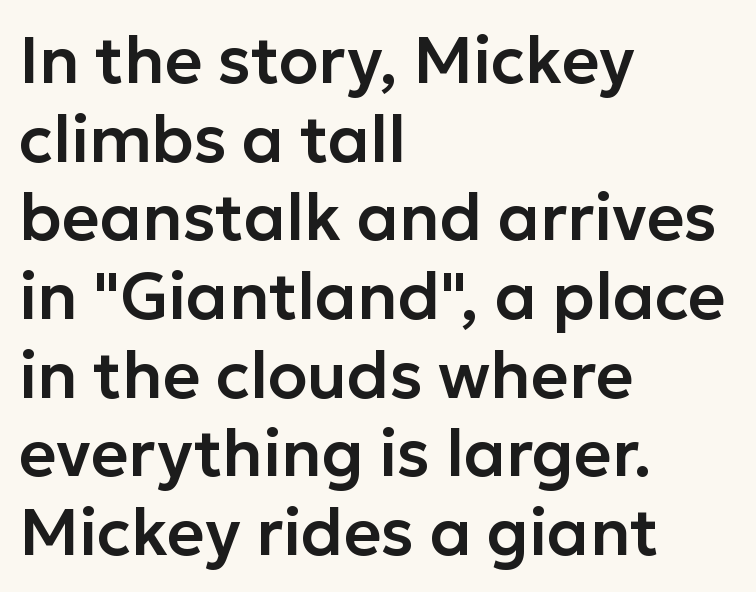
In terms of letterspacing, this is plain default setting. The typeface chosen for these lines omits serifs. Spacing verdict: proportional, widths tailored to each character. Layout note: lines flush left. Letters rest on an invisible, unmarked baseline. The letters stand straight up with perfectly vertical stems.
